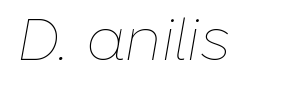
{"italic": "yes", "lean": "right", "slant_degrees": 10, "bold": "no", "weight": "thin", "width": "normal", "stroke_contrast": "low", "x_height": "medium", "monospaced": "no", "underline": "no", "letter_spacing": "normal", "letter_spacing_em": 0.0, "glyph_px": 59}
